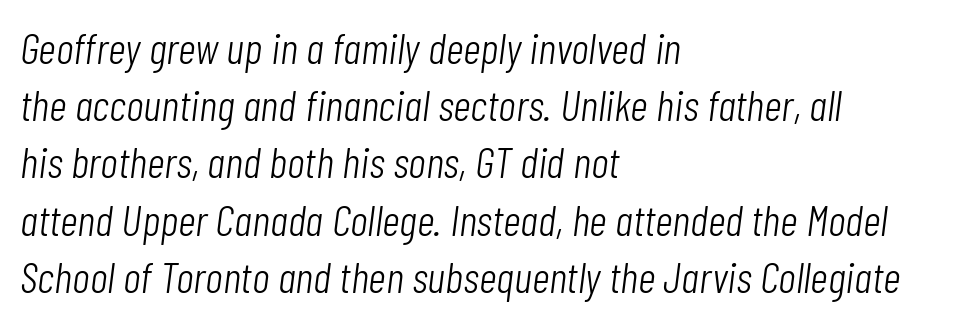
The image shows 44 px light, condensed type, italic (leaning right); set left-aligned, normal line spacing (1.3x), normal letter spacing, not underlined; low stroke contrast and a medium x-height.
